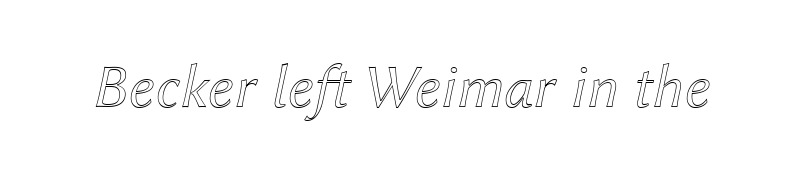
{"italic": "yes", "lean": "right", "slant_degrees": 12, "width": "normal", "x_height": "medium", "monospaced": "no", "underline": "no", "letter_spacing": "normal", "letter_spacing_em": 0.0, "glyph_px": 62}
